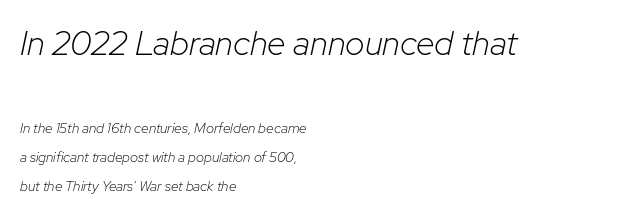
Caption: multi-line text, flush left, ragged right. Of the two passages, the one on top uses the larger point size. The type is set solid horizontally, with unmodified tracking. This block would shrink considerably if given ordinary leading; it's expanded now.
